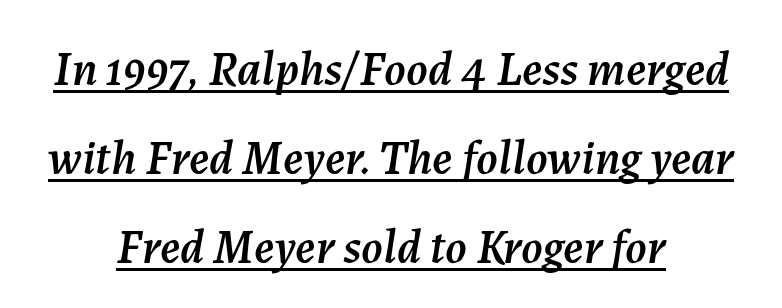
In CSS terms this would be text-align: center. Underlined type. The passage shown is typed in a proportional face where columns would drift. Emphasis-style slanted type is in use.
